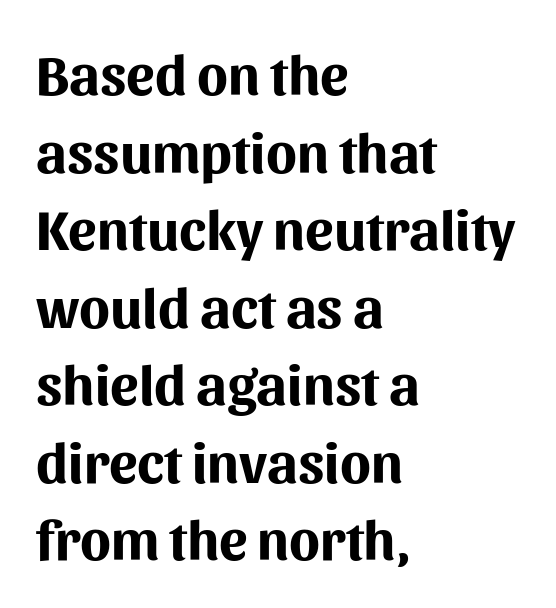
Q: Is the text bold? A: Yes.
Q: Is the text italic (slanted)? A: No, it is upright.
Q: Is the typeface a serif or a sans-serif typeface? A: Sans-serif.
Q: Is the text underlined? A: No.
Q: How is the paragraph aligned? A: Left-aligned.
Q: Is the spacing between letters normal or unusually wide? A: Normal.
Q: Is the spacing between lines tight, normal or loose? A: Normal.
Q: Width (condensed, normal, or wide)? A: Normal.
Q: Stroke contrast? A: Medium.
Q: x-height? A: Medium.
Q: Monospaced? A: No.
